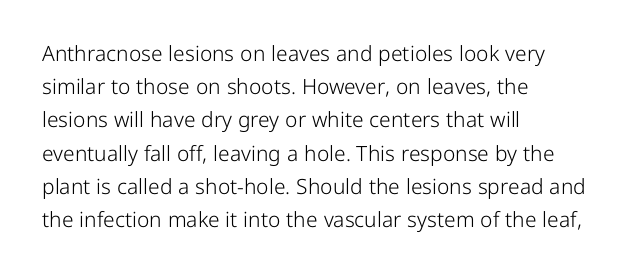
{"italic": "no", "bold": "no", "underline": "no", "align": "left", "line_spacing": "normal", "line_spacing_ratio": 1.58, "letter_spacing": "normal", "letter_spacing_em": 0.0, "glyph_px": 21}
